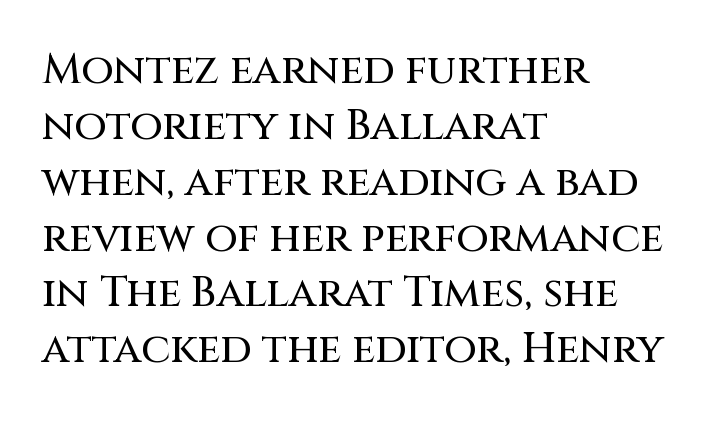
The image shows 42 px sans-serif type, upright; set left-aligned, normal line spacing (1.33x), normal letter spacing, not underlined; medium stroke contrast and a large x-height.
